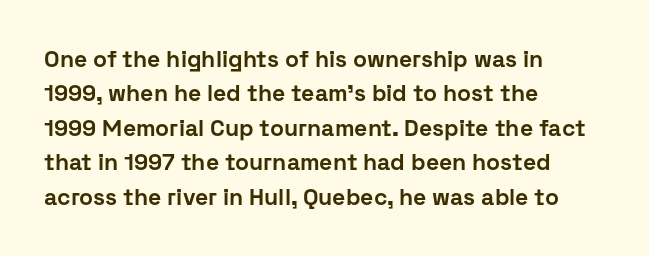
Q: Is the text bold? A: Yes.
Q: Is the text italic (slanted)? A: No, it is upright.
Q: Is the text underlined? A: No.
Q: How is the paragraph aligned? A: Left-aligned.
Q: Is the spacing between letters normal or unusually wide? A: Normal.
Q: Is the spacing between lines tight, normal or loose? A: Normal.
